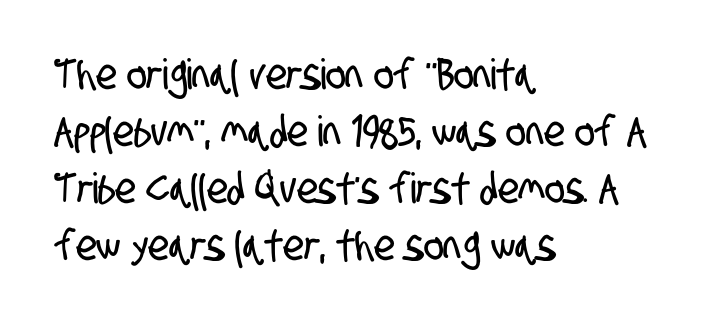
Q: Is the typeface a serif or a sans-serif typeface? A: Sans-serif.
Q: Is the text underlined? A: No.
Q: How is the paragraph aligned? A: Left-aligned.
Q: Is the spacing between letters normal or unusually wide? A: Normal.
Q: Is the spacing between lines tight, normal or loose? A: Normal.
Q: Width (condensed, normal, or wide)? A: Condensed.
Q: Stroke contrast? A: Low.
Q: x-height? A: Large.
Q: Monospaced? A: No.
